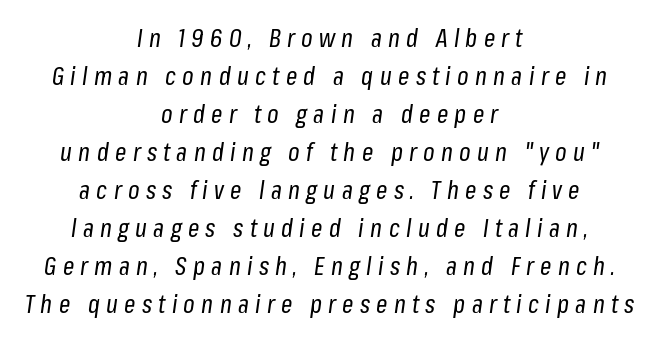
The image shows 25 px text type, italic (leaning right); set centered, normal line spacing (1.52x), unusually wide letter spacing (+0.25 em), not underlined.
